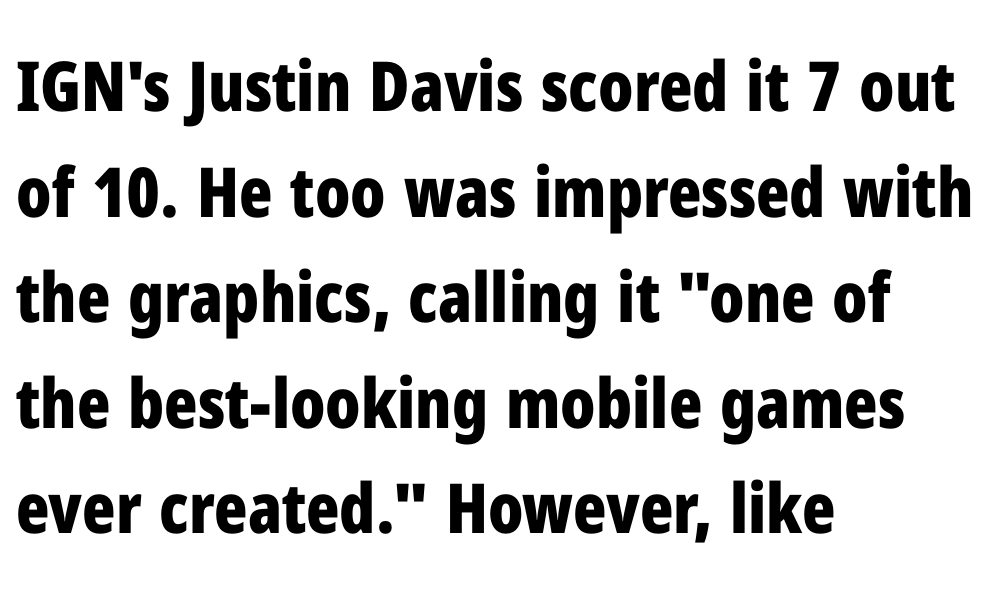
The image shows 69 px bold, condensed sans-serif type, upright; set left-aligned, normal line spacing (1.53x), normal letter spacing, not underlined; low stroke contrast and a medium x-height.
